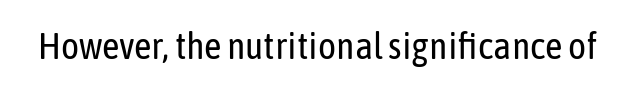
{"serif": "no", "italic": "no", "bold": "no", "weight": "regular", "width": "condensed", "stroke_contrast": "low", "x_height": "medium", "monospaced": "no", "underline": "no", "letter_spacing": "normal", "letter_spacing_em": 0.0, "glyph_px": 38}
